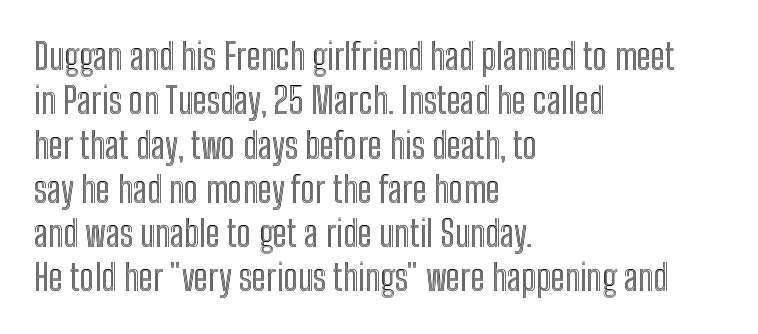
Q: Is the text italic (slanted)? A: No, it is upright.
Q: Is the text underlined? A: No.
Q: How is the paragraph aligned? A: Left-aligned.
Q: Is the spacing between letters normal or unusually wide? A: Normal.
Q: Width (condensed, normal, or wide)? A: Condensed.
Q: x-height? A: Medium.
Q: Monospaced? A: No.
